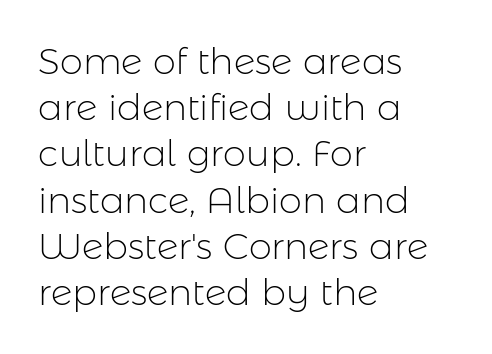
{"serif": "no", "italic": "no", "bold": "no", "weight": "light", "width": "normal", "stroke_contrast": "low", "x_height": "medium", "monospaced": "no", "underline": "no", "align": "left", "line_spacing": "normal", "line_spacing_ratio": 1.25, "letter_spacing": "normal", "letter_spacing_em": 0.0, "glyph_px": 37}
